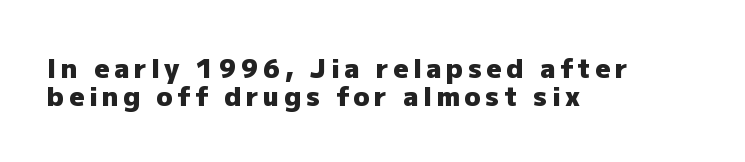
The image shows 26 px bold type, upright; set left-aligned, tight line spacing (1.08x), not underlined.
